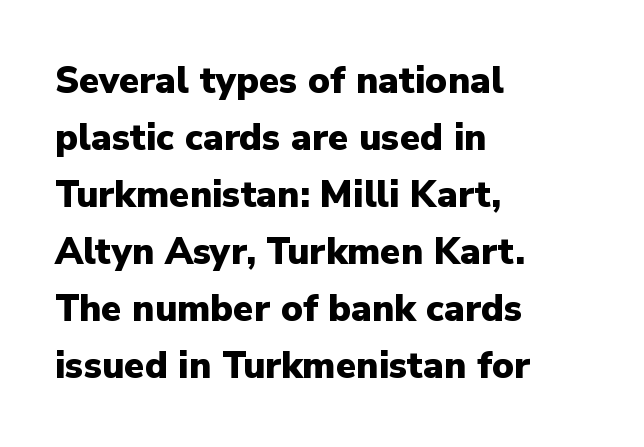
Q: Is the text bold? A: Yes.
Q: Is the text italic (slanted)? A: No, it is upright.
Q: Is the typeface a serif or a sans-serif typeface? A: Sans-serif.
Q: Is the text underlined? A: No.
Q: How is the paragraph aligned? A: Left-aligned.
Q: Is the spacing between letters normal or unusually wide? A: Normal.
Q: Is the spacing between lines tight, normal or loose? A: Normal.
Q: Width (condensed, normal, or wide)? A: Normal.
Q: Stroke contrast? A: Low.
Q: x-height? A: Medium.
Q: Monospaced? A: No.
